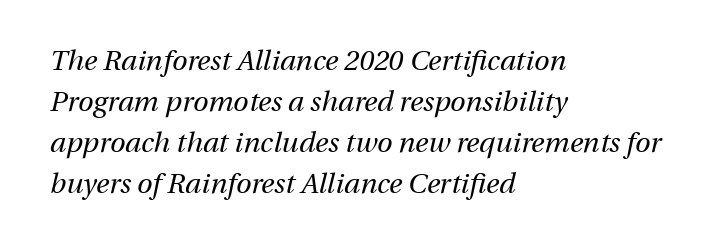
The line-height multiplier appears to be the usual default. Any mark beneath the type? The region is blank. The typesetting does not lean heavy: it is not bold. Reading down the block, your eye returns to a fixed left position each line.
